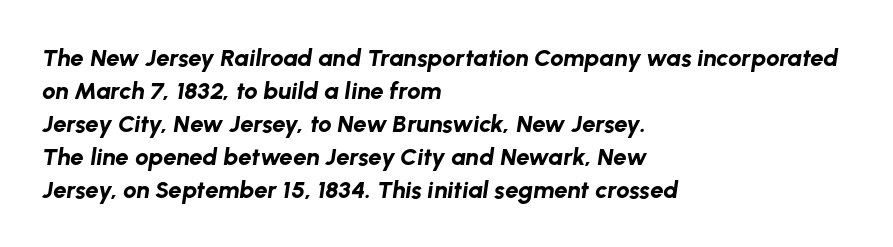
Q: Is the text bold? A: Yes.
Q: Is the text italic (slanted)? A: Yes, it leans right by about 8 degrees.
Q: Is the text underlined? A: No.
Q: How is the paragraph aligned? A: Left-aligned.
Q: Is the spacing between letters normal or unusually wide? A: Normal.
Q: Is the spacing between lines tight, normal or loose? A: Normal.
